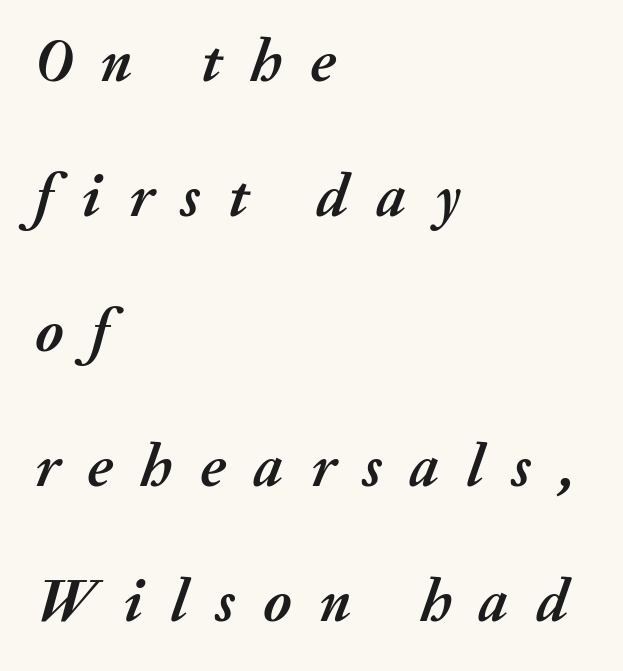
{"italic": "yes", "lean": "right", "slant_degrees": 20, "bold": "yes", "weight": "semibold", "width": "normal", "stroke_contrast": "medium", "x_height": "medium", "monospaced": "no", "underline": "no", "align": "left", "line_spacing": "loose", "line_spacing_ratio": 2.25, "letter_spacing": "wide", "letter_spacing_em": 0.47, "glyph_px": 60}
